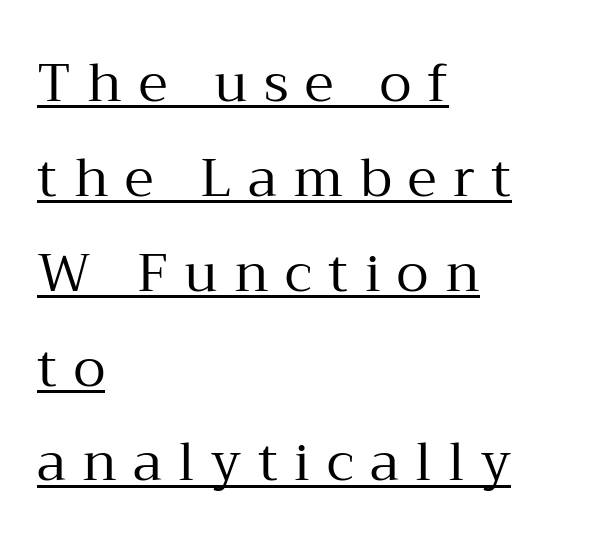
Glyph-to-glyph distance is far greater than everyday printed text. The words here are underlined. What kind of face is this? One with serifs. Style check: upright. Is the stroke heavy? The answer is a plain regular-or-lighter.
